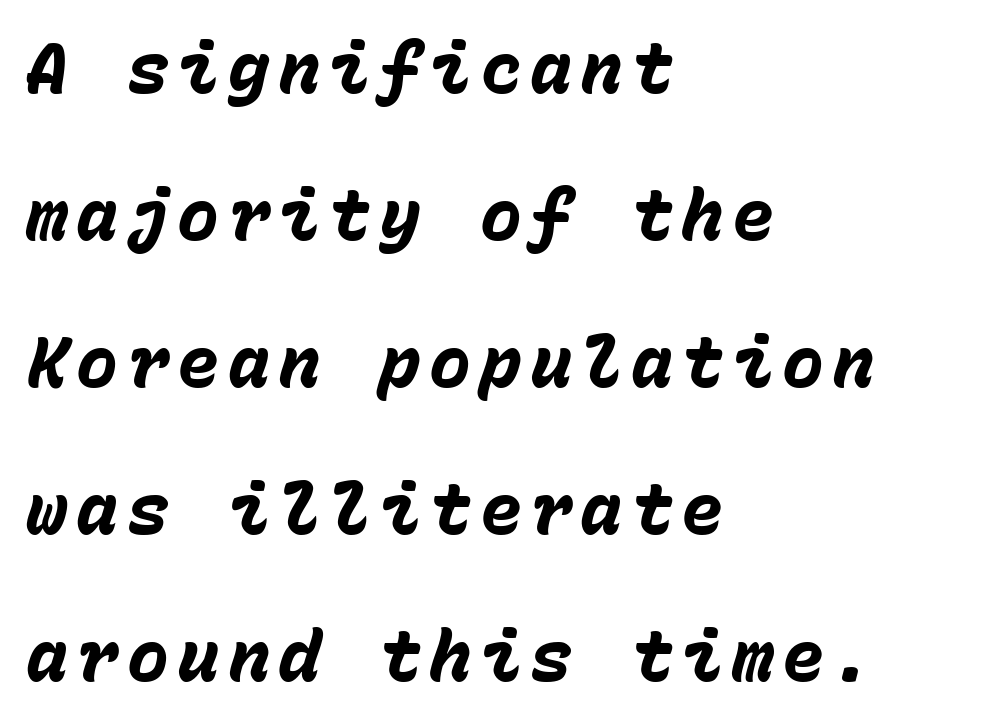
{"italic": "yes", "lean": "right", "slant_degrees": 15, "bold": "yes", "weight": "heavy", "width": "normal", "stroke_contrast": "low", "x_height": "medium", "monospaced": "yes", "underline": "no", "align": "left", "line_spacing": "loose", "line_spacing_ratio": 2.1, "glyph_px": 70}
